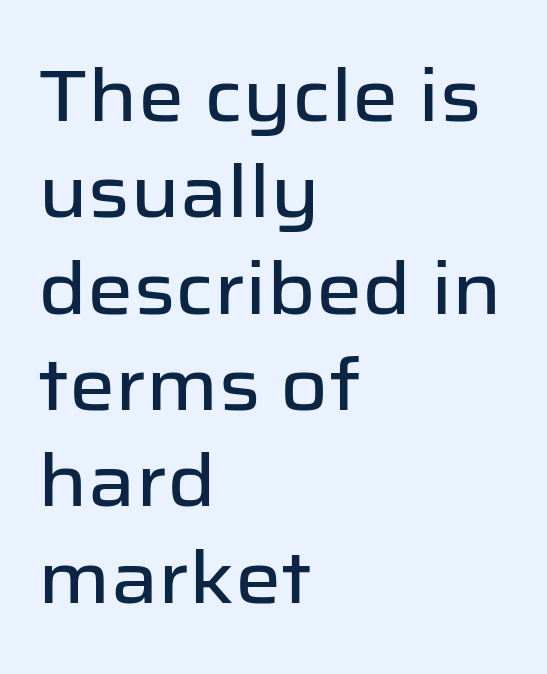
The image shows 73 px sans-serif type, upright; set left-aligned, normal line spacing (1.32x), normal letter spacing, not underlined; low stroke contrast and a medium x-height.
